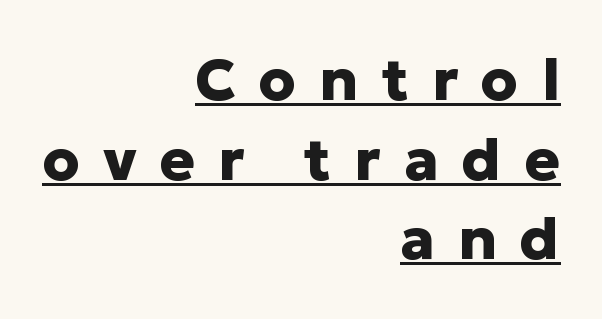
Is this a fixed-width face? No — the glyphs have proportional, varying widths. These lines sit exactly where default settings would place them. Observe the wide spacing: letters keep a clear distance from each other. A full-strength bold gives these letters their thick strokes. What kind of face is this? One without serifs — a sans. Posture: vertical.
